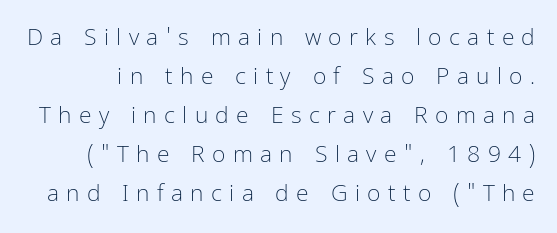
The strokes are not fattened; the text isn't bold. Here the glyphs are tracked loosely, breaking word shapes into spaced letters. Rows of type keep a routine distance in the vertical direction. When letters stand straight like this, we call the style roman or upright. Clear beneath every line of the passage.
